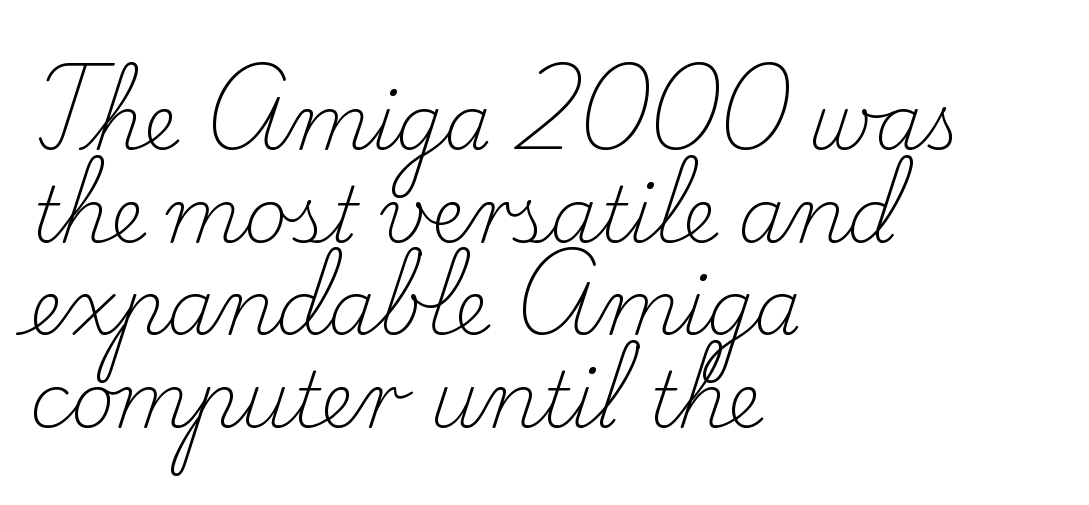
The letters sit at their default tracking, neither squeezed nor spread. Typographically, this falls in the serif category. Decoration check: the copy has no underline.
